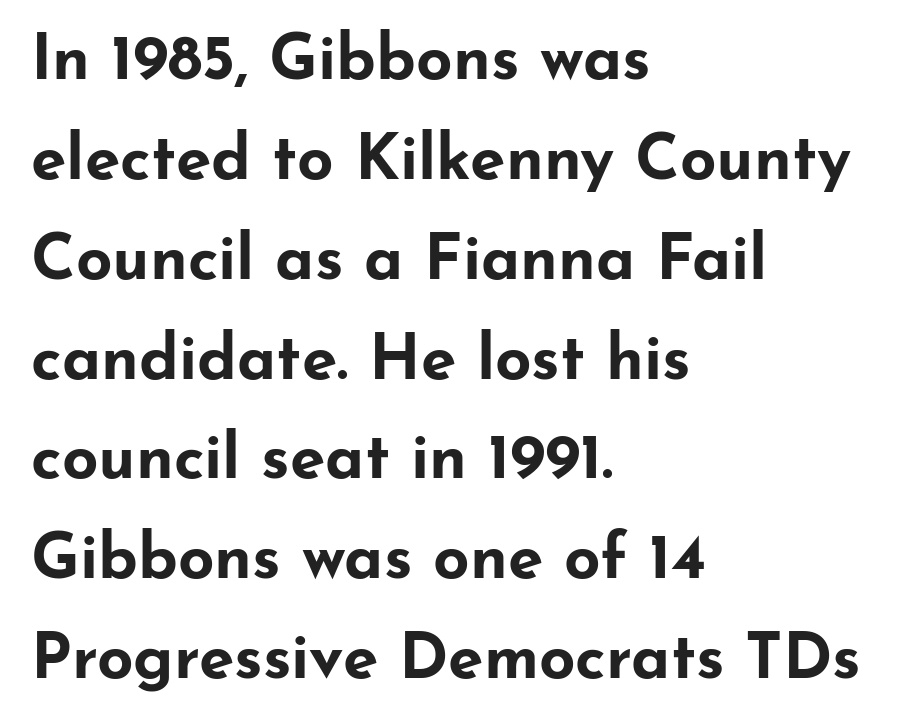
The foot of each line stays bare and open. Character widths vary here, with narrow letters taking less room than wide ones. You can tell from the bare stems that sans-serif type was used. Notice how the passage keeps a crisp vertical edge on the left only. The font's upright variant was chosen for this text.
